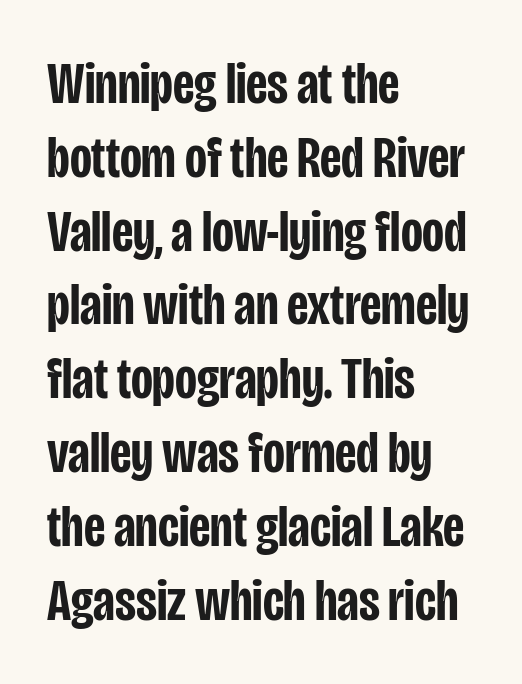
{"serif": "no", "italic": "no", "bold": "semi", "weight": "semibold", "width": "condensed", "stroke_contrast": "low", "x_height": "large", "monospaced": "no", "underline": "no", "align": "left", "line_spacing_ratio": 1.23, "letter_spacing": "normal", "letter_spacing_em": 0.0, "glyph_px": 60}
